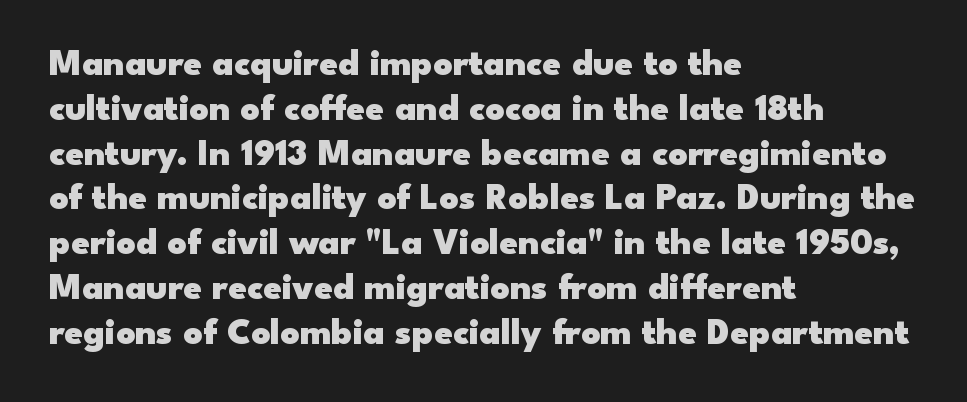
The image shows 37 px heavy, wide sans-serif type, upright; set left-aligned, line spacing 1.21x, normal letter spacing, not underlined; low stroke contrast and a small x-height.
